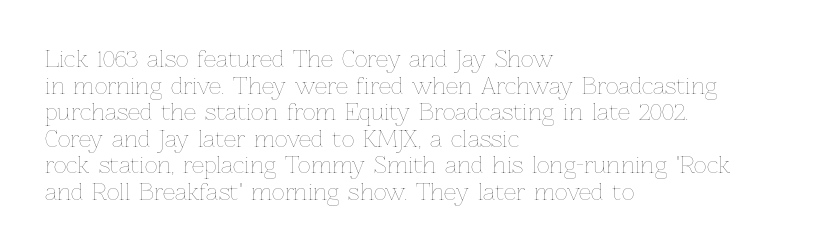
The image shows 22 px text type, upright; set left-aligned, line spacing 1.21x, normal letter spacing, not underlined.
